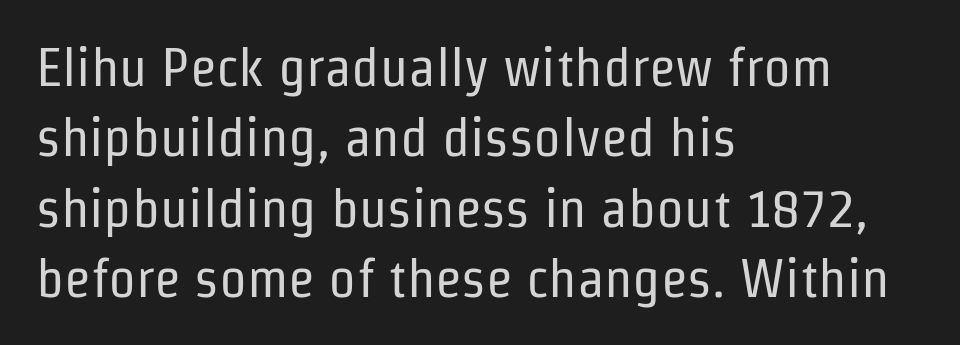
{"serif": "no", "italic": "no", "bold": "no", "weight": "regular", "width": "condensed", "stroke_contrast": "low", "x_height": "medium", "monospaced": "no", "underline": "no", "align": "left", "line_spacing": "normal", "line_spacing_ratio": 1.28, "letter_spacing": "normal", "letter_spacing_em": 0.0, "glyph_px": 55}
